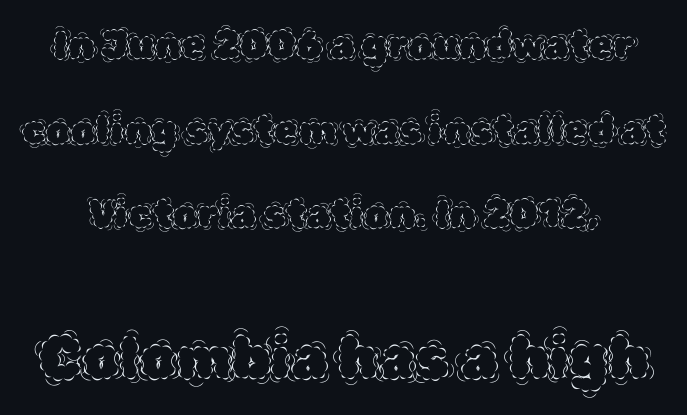
No letter is thick-stroked: the sample isn't bold. Leading: increased. Any mark beneath the type? The region is blank. Varying glyph widths throughout — classic text-font behaviour. Short note: letters normally spaced.
